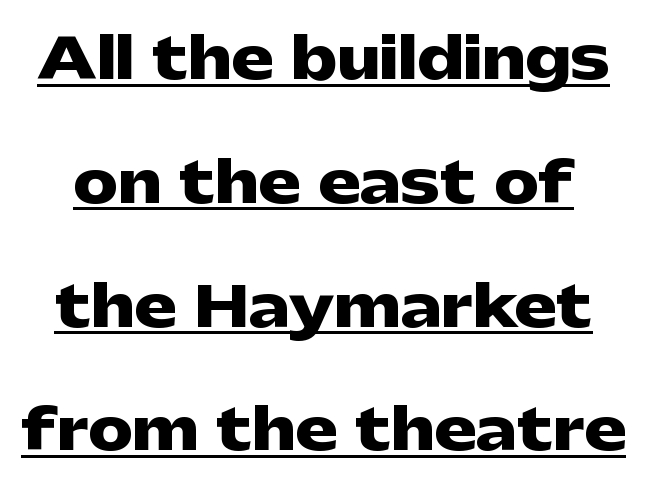
Q: Is the text bold? A: Yes.
Q: Is the text italic (slanted)? A: No, it is upright.
Q: Is the typeface a serif or a sans-serif typeface? A: Sans-serif.
Q: Is the text underlined? A: Yes.
Q: Is the spacing between letters normal or unusually wide? A: Normal.
Q: Is the spacing between lines tight, normal or loose? A: Loose.
Q: Width (condensed, normal, or wide)? A: Wide.
Q: Stroke contrast? A: Low.
Q: x-height? A: Medium.
Q: Monospaced? A: No.
